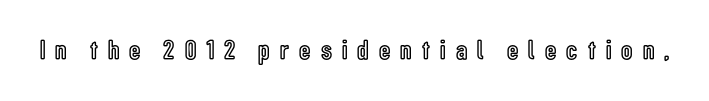
The image shows 28 px condensed type, upright; set unusually wide letter spacing (+0.36 em), not underlined; a medium x-height.
